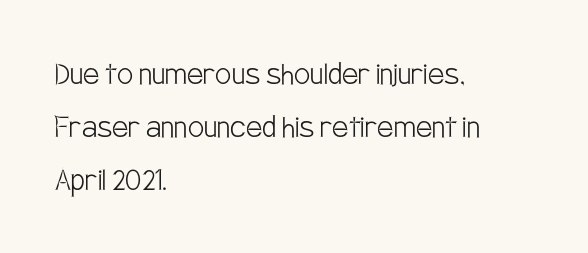
{"serif": "no", "italic": "no", "bold": "no", "weight": "light", "width": "condensed", "stroke_contrast": "low", "x_height": "large", "monospaced": "no", "underline": "no", "align": "left", "line_spacing": "normal", "line_spacing_ratio": 1.47, "letter_spacing": "normal", "letter_spacing_em": 0.0, "glyph_px": 36}
